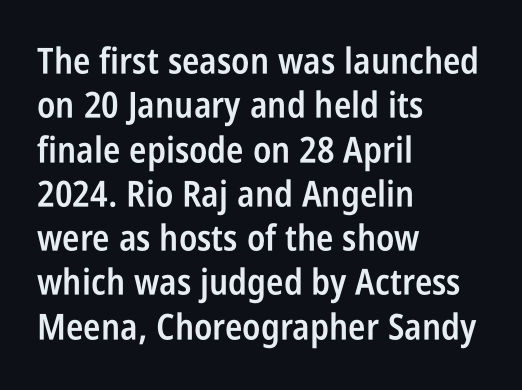
A typesetter would call this proportional, since set widths differ per character. Ordinary non-slanted type is in use. Inter-character spacing is left at the font's built-in metrics. Quick note: underline off. Notice how the passage keeps a crisp vertical edge on the left only.
